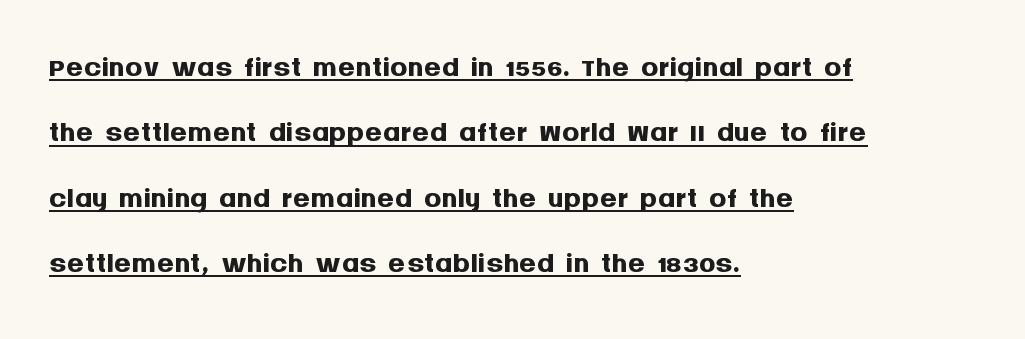
{"serif": "no", "italic": "no", "bold": "yes", "weight": "semibold", "width": "normal", "stroke_contrast": "medium", "x_height": "large", "monospaced": "no", "underline": "yes", "align": "left", "line_spacing": "normal", "line_spacing_ratio": 1.52, "letter_spacing": "normal", "letter_spacing_em": 0.0, "glyph_px": 43}
